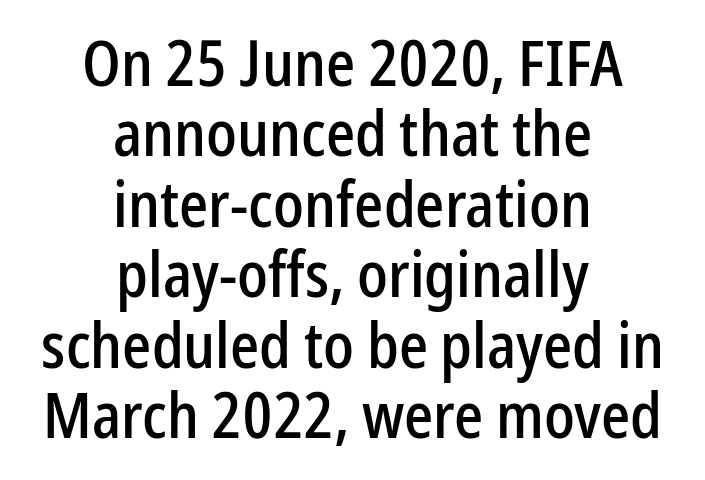
The gap between lines stays unmarked. Every stem runs plumb, perpendicular to the baseline. Spacing between characters is what you'd get straight out of the box. Nothing sits at the stroke ends, so this counts as sans-serif. Where is the straight margin? There isn't one; the lines are centered. Is this a fixed-width face? No — the glyphs have proportional, varying widths.
